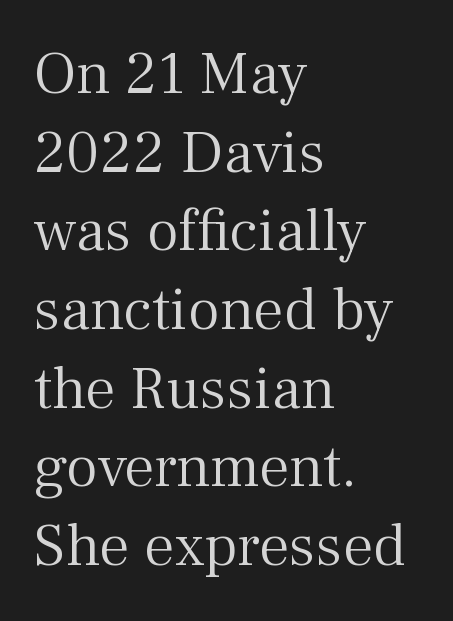
Posture: vertical. Type without underlining. Spacing verdict: proportional, widths tailored to each character. Caption: multi-line text, flush left, ragged right.
